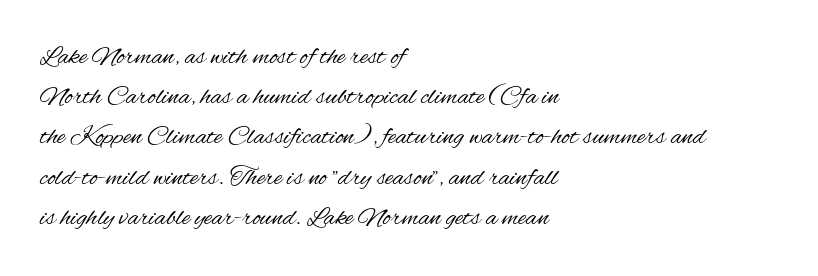
Q: Is the text bold? A: No.
Q: Is the text italic (slanted)? A: Yes.
Q: Is the text underlined? A: No.
Q: How is the paragraph aligned? A: Left-aligned.
Q: Is the spacing between letters normal or unusually wide? A: Normal.
Q: Is the spacing between lines tight, normal or loose? A: Normal.
